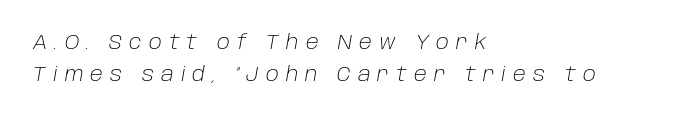
Does the lettering tilt? It does — this is italic. Short and long lines alike share a common starting point at left. The face used here is rendered with a markedly widened letterfit. Is the stroke heavy? The answer is a plain regular-or-lighter.
